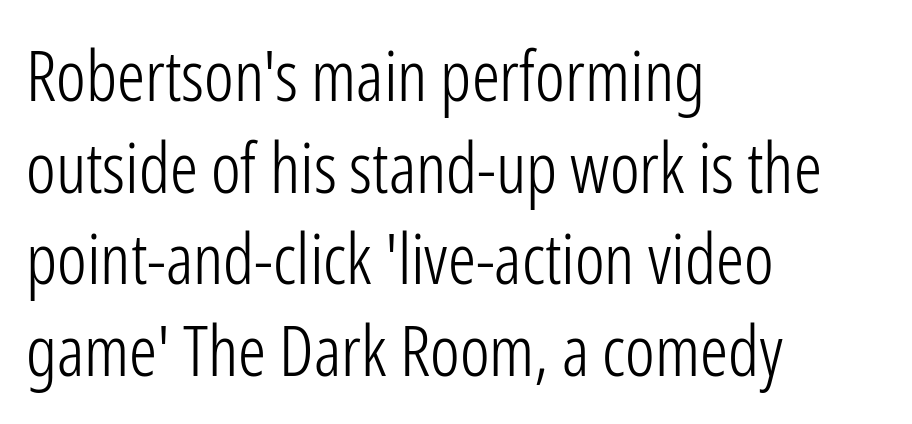
{"serif": "no", "italic": "no", "bold": "no", "weight": "light", "width": "condensed", "stroke_contrast": "low", "x_height": "medium", "monospaced": "no", "underline": "no", "align": "left", "line_spacing": "normal", "line_spacing_ratio": 1.31, "letter_spacing": "normal", "letter_spacing_em": 0.0, "glyph_px": 70}
